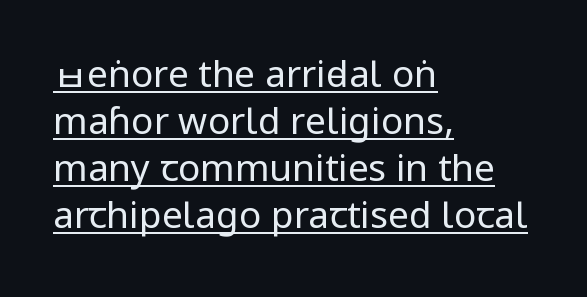
Q: Is the text bold? A: No.
Q: Is the text italic (slanted)? A: No, it is upright.
Q: Is the typeface a serif or a sans-serif typeface? A: Sans-serif.
Q: Is the text underlined? A: Yes.
Q: How is the paragraph aligned? A: Left-aligned.
Q: Is the spacing between letters normal or unusually wide? A: Normal.
Q: Is the spacing between lines tight, normal or loose? A: Normal.
Q: Width (condensed, normal, or wide)? A: Condensed.
Q: Stroke contrast? A: Low.
Q: x-height? A: Large.
Q: Monospaced? A: No.
